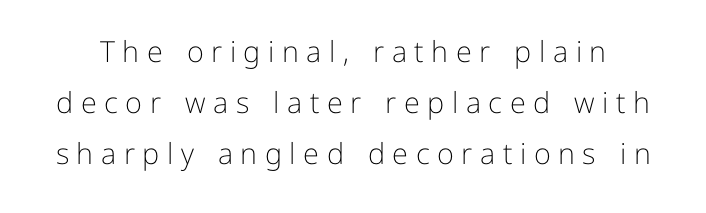
Q: Is the text bold? A: No.
Q: Is the text italic (slanted)? A: No, it is upright.
Q: Is the typeface a serif or a sans-serif typeface? A: Sans-serif.
Q: Is the text underlined? A: No.
Q: Is the spacing between letters normal or unusually wide? A: Unusually wide.
Q: Width (condensed, normal, or wide)? A: Normal.
Q: Stroke contrast? A: Low.
Q: x-height? A: Medium.
Q: Monospaced? A: No.
